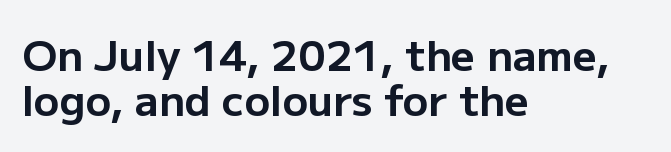
A typesetter would call this proportional, since set widths differ per character. This rendering features lettering with no underline. You can tell it's not italic because the verticals are truly vertical. The glyphs have the mass of a bold cut. A typesetter would call this zero additional tracking. Observe the absence of serifs on each vertical stroke in this sample.
